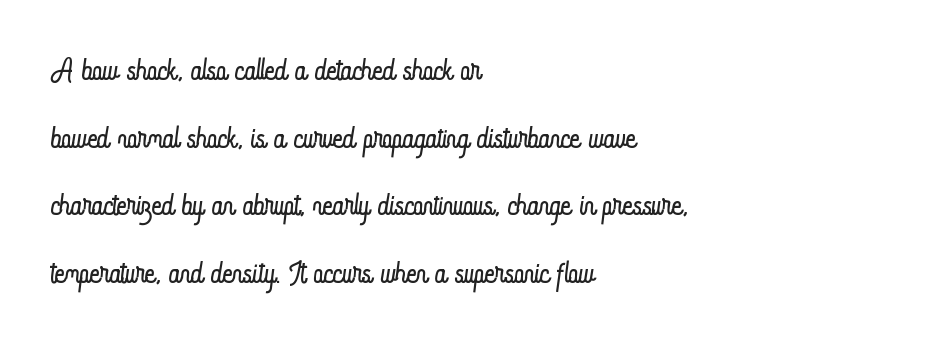
{"bold": "no", "weight": "light", "width": "condensed", "stroke_contrast": "low", "x_height": "small", "monospaced": "no", "underline": "no", "align": "left", "line_spacing": "normal", "line_spacing_ratio": 1.57, "letter_spacing": "normal", "letter_spacing_em": 0.0, "glyph_px": 43}
